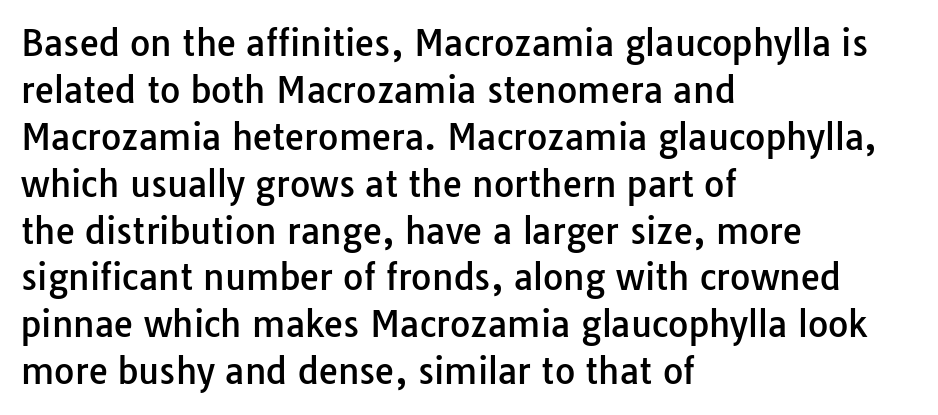
It's the straight-up-and-down kind of type. Where is the straight margin? On the left. Students, note that the glyphs here touch the page at normal intervals. This sample keeps an unexceptional amount of space between lines. Character widths vary here, with narrow letters taking less room than wide ones. The type family on display is of the sans-serif kind.
